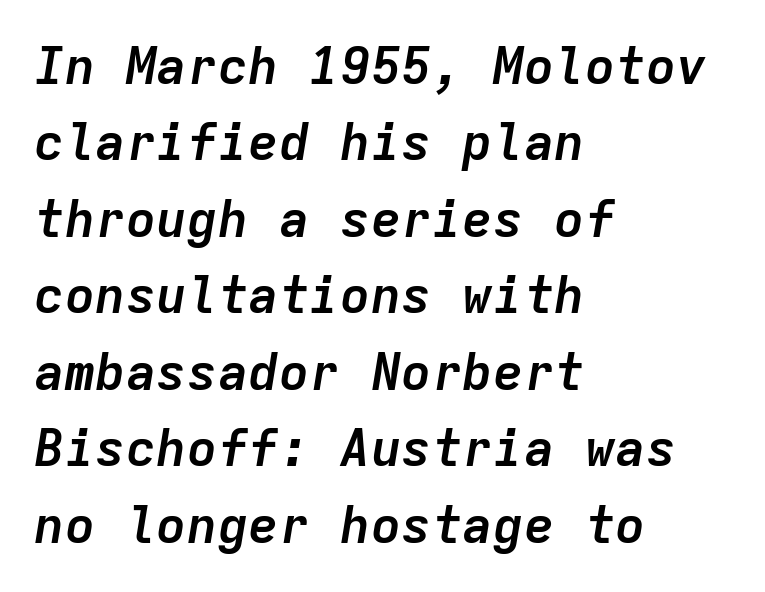
Tracking value appears to be zero — textbook default spacing. Regular leading. Set as a true bold cut, around the 700 mark. Teacher's note: observe the even left margin — that is flush-left alignment.
